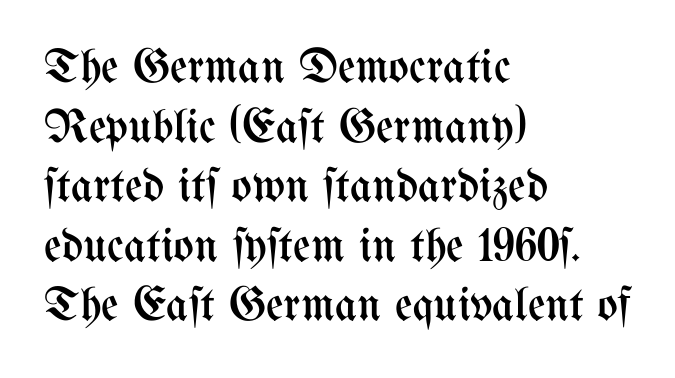
Nothing heavy about these letters — not bold at all. Typeset ragged right — the left edge is the straight one. Tall strokes in this sample are plumb rather than angled. The letters sit at their default tracking, neither squeezed nor spread. Clear beneath every line of the passage.
